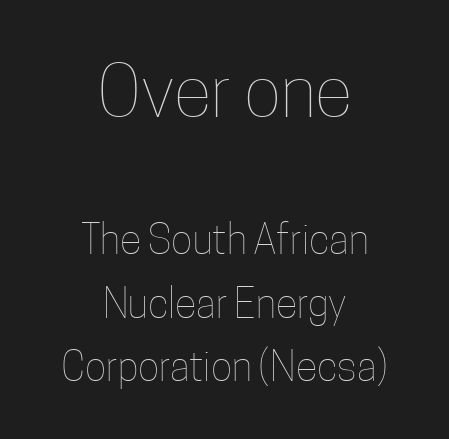
The image shows 70 px thin, condensed type, upright; set centered, normal line spacing (1.59x), normal letter spacing, not underlined; the first (top) block is 1.75x larger; low stroke contrast and a medium x-height.
